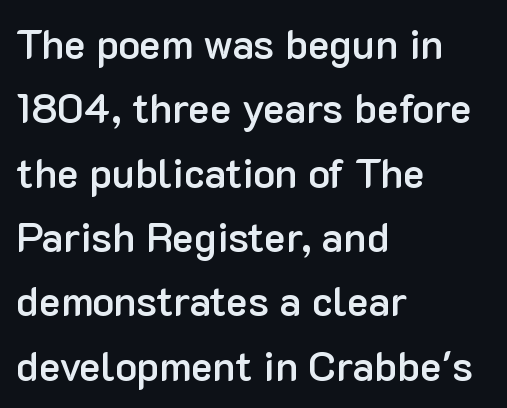
Q: Is the text bold? A: Semi-bold.
Q: Is the text italic (slanted)? A: No, it is upright.
Q: Is the typeface a serif or a sans-serif typeface? A: Sans-serif.
Q: Is the text underlined? A: No.
Q: How is the paragraph aligned? A: Left-aligned.
Q: Is the spacing between letters normal or unusually wide? A: Normal.
Q: Is the spacing between lines tight, normal or loose? A: Normal.
Q: Width (condensed, normal, or wide)? A: Normal.
Q: Stroke contrast? A: Low.
Q: x-height? A: Medium.
Q: Monospaced? A: No.
